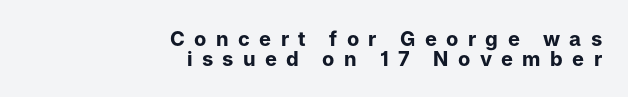
This sample trades vertical openness for compactness between lines. The strokes are fattened all the way to bold. The foot of each line stays bare and open. If you drew a ruler down the right edge, every line would touch it. This sample uses an upright cut, with every glyph sitting square on the baseline. The passage shown has open, widely tracked lettering throughout.
